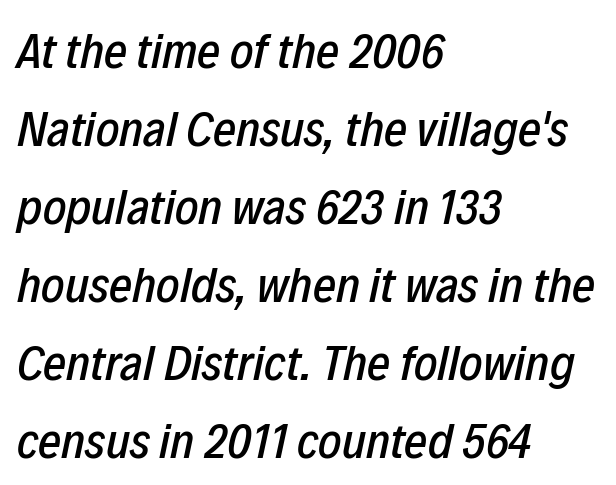
The image shows 50 px condensed type, italic (leaning right); set left-aligned, normal line spacing (1.56x), normal letter spacing, not underlined; low stroke contrast and a medium x-height.
